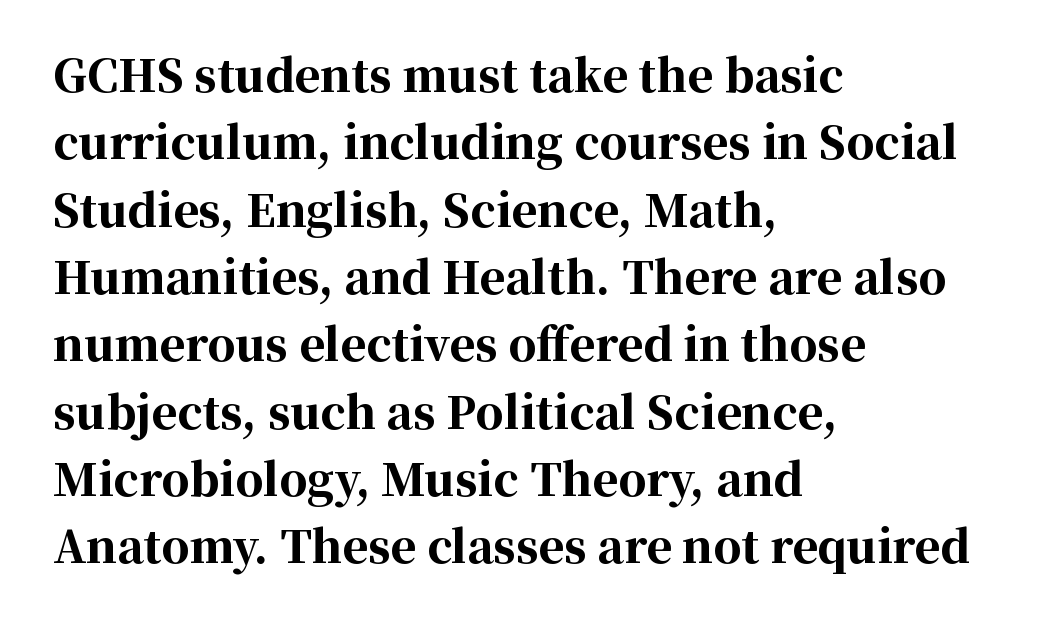
Q: Is the text bold? A: Yes.
Q: Is the text italic (slanted)? A: No, it is upright.
Q: Is the typeface a serif or a sans-serif typeface? A: Serif.
Q: Is the text underlined? A: No.
Q: How is the paragraph aligned? A: Left-aligned.
Q: Is the spacing between letters normal or unusually wide? A: Normal.
Q: Is the spacing between lines tight, normal or loose? A: Normal.
Q: Width (condensed, normal, or wide)? A: Normal.
Q: Stroke contrast? A: High.
Q: x-height? A: Medium.
Q: Monospaced? A: No.
